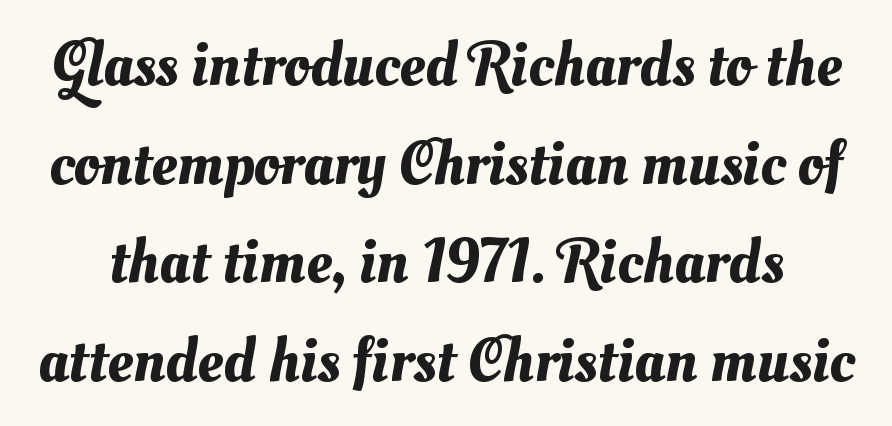
Q: Is the text underlined? A: No.
Q: Is the spacing between letters normal or unusually wide? A: Normal.
Q: Is the spacing between lines tight, normal or loose? A: Normal.
Q: Width (condensed, normal, or wide)? A: Normal.
Q: Stroke contrast? A: Medium.
Q: x-height? A: Small.
Q: Monospaced? A: No.
